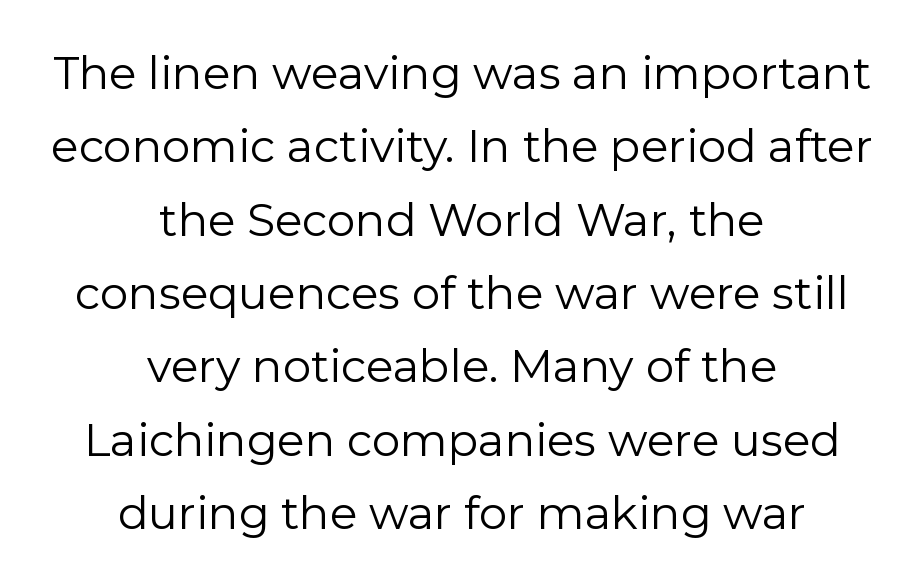
Q: Is the text bold? A: No.
Q: Is the text italic (slanted)? A: No, it is upright.
Q: Is the typeface a serif or a sans-serif typeface? A: Sans-serif.
Q: Is the text underlined? A: No.
Q: How is the paragraph aligned? A: Centered.
Q: Is the spacing between letters normal or unusually wide? A: Normal.
Q: Is the spacing between lines tight, normal or loose? A: Normal.
Q: Width (condensed, normal, or wide)? A: Normal.
Q: Stroke contrast? A: Low.
Q: x-height? A: Medium.
Q: Monospaced? A: No.
